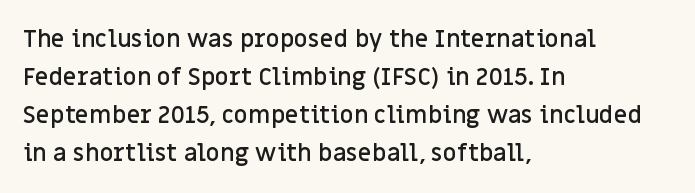
Type without underlining. The rendering keeps characters at their native spacing. It's the straight-up-and-down kind of type. Honestly, the row spacing looks completely unremarkable. One-word summary of the alignment: left. Semibold letterforms, between regular and bold.
